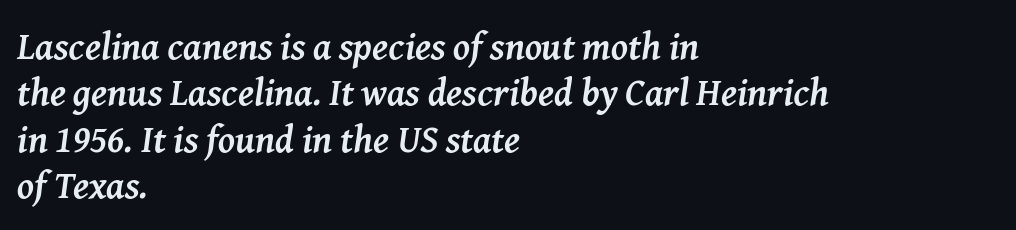
{"serif": "yes", "italic": "yes", "lean": "right", "slant_degrees": 8, "bold": "yes", "weight": "semibold", "width": "normal", "stroke_contrast": "medium", "x_height": "medium", "monospaced": "no", "underline": "no", "align": "left", "line_spacing_ratio": 1.22, "letter_spacing": "normal", "letter_spacing_em": 0.0, "glyph_px": 38}
